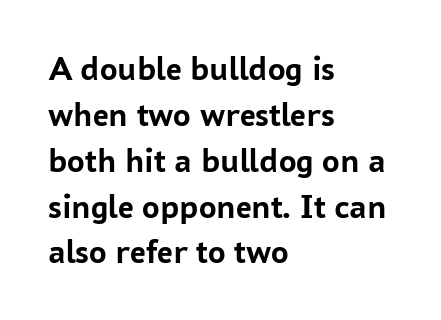
The image shows 35 px semibold sans-serif type, upright; set left-aligned, normal line spacing (1.31x), normal letter spacing, not underlined; low stroke contrast and a medium x-height.
